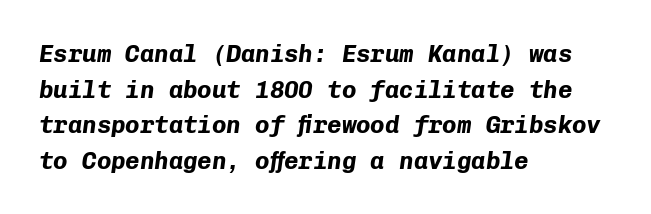
Unmarked baselines from the first word to the last. This sample is left-justified, so line endings fall wherever the words run out. The vertical gap from one line to the next is medium. The axis of the letterforms is tilted away from vertical. The sample has been set heavy, in full bold.
